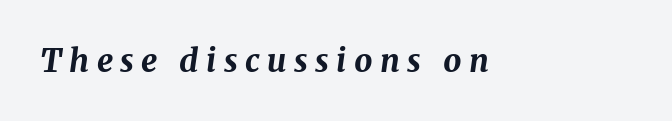
Q: Is the text bold? A: Yes.
Q: Is the text italic (slanted)? A: Yes, it leans right by about 8 degrees.
Q: Is the text underlined? A: No.
Q: Is the spacing between letters normal or unusually wide? A: Unusually wide.
Q: Width (condensed, normal, or wide)? A: Normal.
Q: Stroke contrast? A: Medium.
Q: x-height? A: Medium.
Q: Monospaced? A: No.
